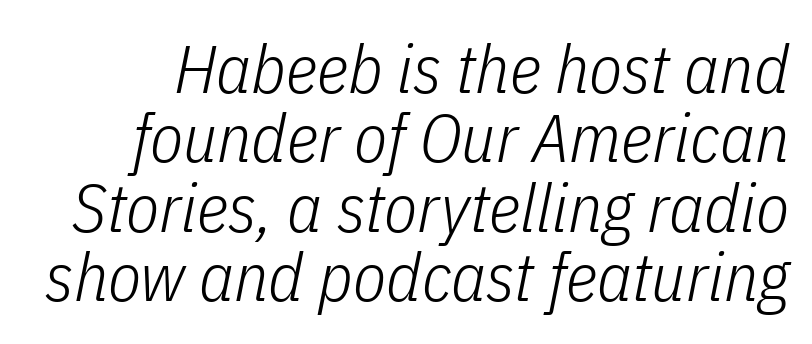
Q: Is the text bold? A: No.
Q: Is the text italic (slanted)? A: Yes, it leans right by about 11 degrees.
Q: Is the text underlined? A: No.
Q: Is the spacing between letters normal or unusually wide? A: Normal.
Q: Is the spacing between lines tight, normal or loose? A: Tight.
Q: Width (condensed, normal, or wide)? A: Condensed.
Q: Stroke contrast? A: Low.
Q: x-height? A: Medium.
Q: Monospaced? A: No.
